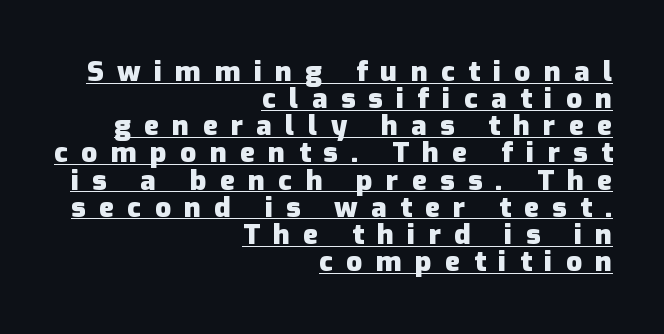
{"serif": "no", "italic": "no", "bold": "yes", "weight": "heavy", "width": "normal", "stroke_contrast": "low", "x_height": "medium", "monospaced": "no", "underline": "yes", "align": "right", "line_spacing": "tight", "line_spacing_ratio": 0.97, "letter_spacing": "wide", "letter_spacing_em": 0.48, "glyph_px": 28}
